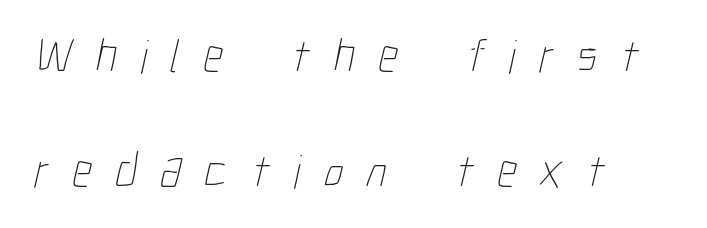
{"bold": "no", "weight": "thin", "width": "condensed", "stroke_contrast": "low", "x_height": "medium", "monospaced": "no", "underline": "no", "align": "left", "line_spacing": "loose", "line_spacing_ratio": 2.39, "letter_spacing": "wide", "letter_spacing_em": 0.49, "glyph_px": 48}
